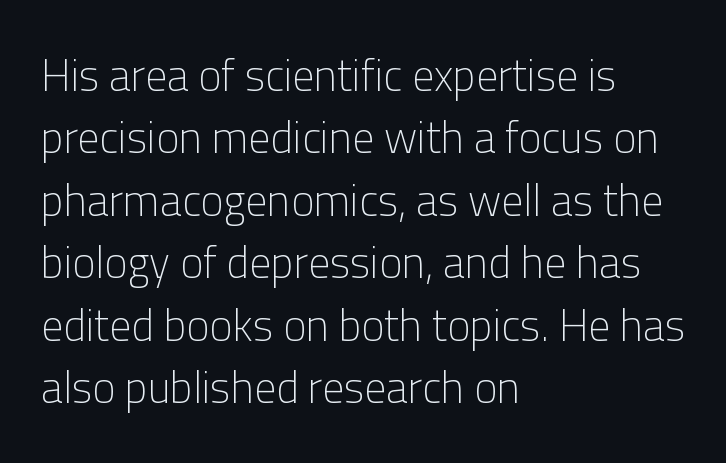
Q: Is the text bold? A: No.
Q: Is the text italic (slanted)? A: No, it is upright.
Q: Is the typeface a serif or a sans-serif typeface? A: Sans-serif.
Q: Is the text underlined? A: No.
Q: How is the paragraph aligned? A: Left-aligned.
Q: Is the spacing between letters normal or unusually wide? A: Normal.
Q: Is the spacing between lines tight, normal or loose? A: Normal.
Q: Width (condensed, normal, or wide)? A: Normal.
Q: Stroke contrast? A: Low.
Q: x-height? A: Medium.
Q: Monospaced? A: No.
